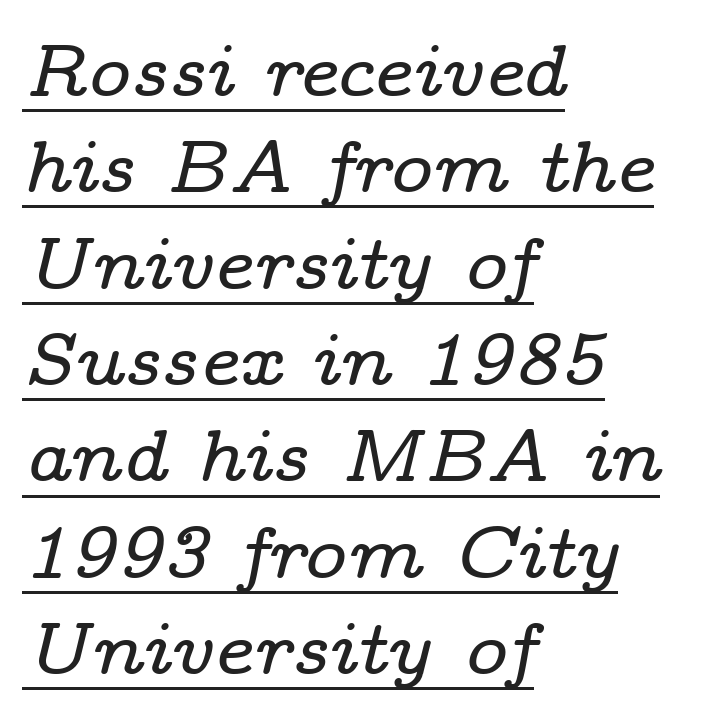
Q: Is the text italic (slanted)? A: Yes, it leans right by about 14 degrees.
Q: Is the typeface a serif or a sans-serif typeface? A: Serif.
Q: Is the text underlined? A: Yes.
Q: How is the paragraph aligned? A: Left-aligned.
Q: Is the spacing between letters normal or unusually wide? A: Normal.
Q: Is the spacing between lines tight, normal or loose? A: Normal.
Q: Width (condensed, normal, or wide)? A: Wide.
Q: Stroke contrast? A: Low.
Q: x-height? A: Medium.
Q: Monospaced? A: No.
